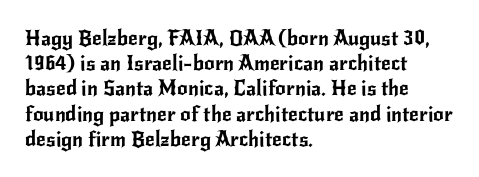
The image shows 21 px text type, upright; set left-aligned, line spacing 1.2x, normal letter spacing, not underlined.
